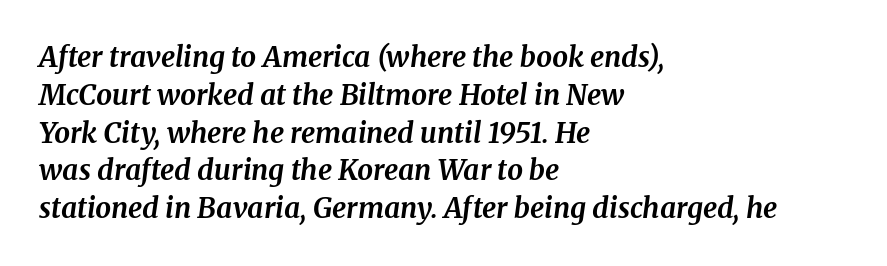
In CSS terms this would be text-align: left. Italic: yes, the glyphs are oblique. These lines keep a tight, regular rhythm from letter to letter. Does the leading feel generous? No, just average.
